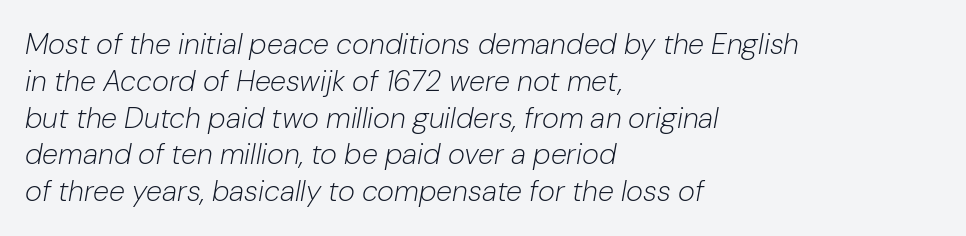
{"italic": "yes", "lean": "right", "slant_degrees": 10, "bold": "no", "weight": "light", "width": "normal", "stroke_contrast": "low", "x_height": "medium", "monospaced": "no", "underline": "no", "align": "left", "line_spacing": "normal", "line_spacing_ratio": 1.27, "letter_spacing": "normal", "letter_spacing_em": 0.0, "glyph_px": 29}
